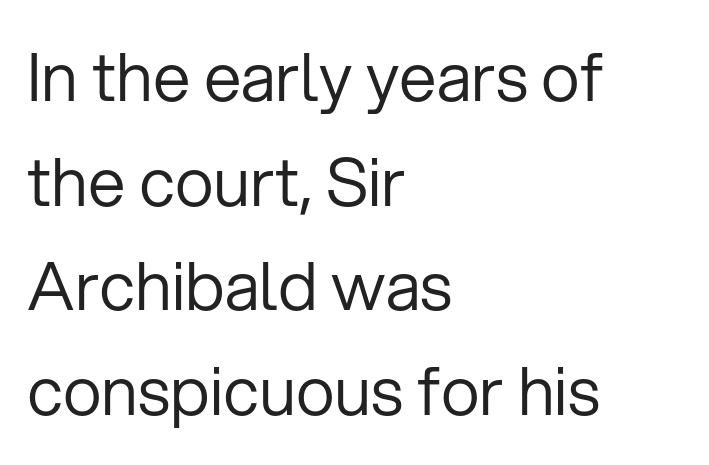
The image shows 67 px regular-weight sans-serif type, upright; set left-aligned, normal line spacing (1.56x), normal letter spacing, not underlined; low stroke contrast and a medium x-height.
